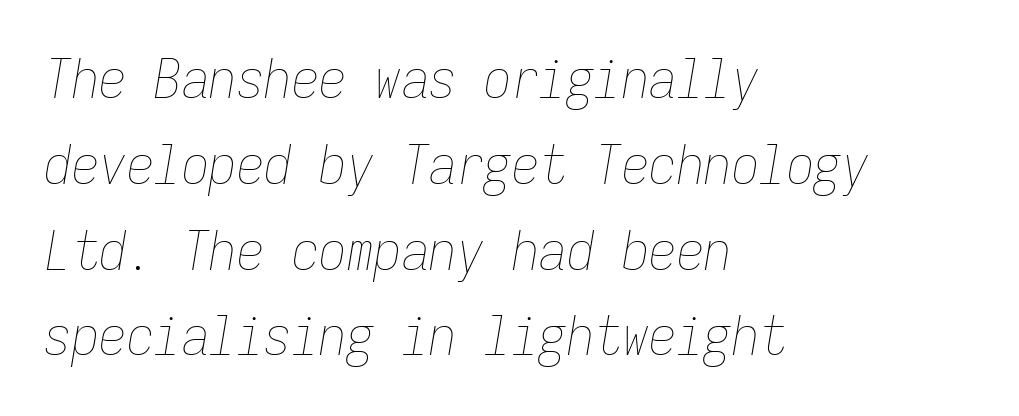
Q: Is the text bold? A: No.
Q: Is the text italic (slanted)? A: Yes, it leans right by about 9 degrees.
Q: Is the text underlined? A: No.
Q: How is the paragraph aligned? A: Left-aligned.
Q: Is the spacing between letters normal or unusually wide? A: Normal.
Q: Is the spacing between lines tight, normal or loose? A: Normal.
Q: Width (condensed, normal, or wide)? A: Condensed.
Q: Stroke contrast? A: Low.
Q: x-height? A: Medium.
Q: Monospaced? A: Yes.
